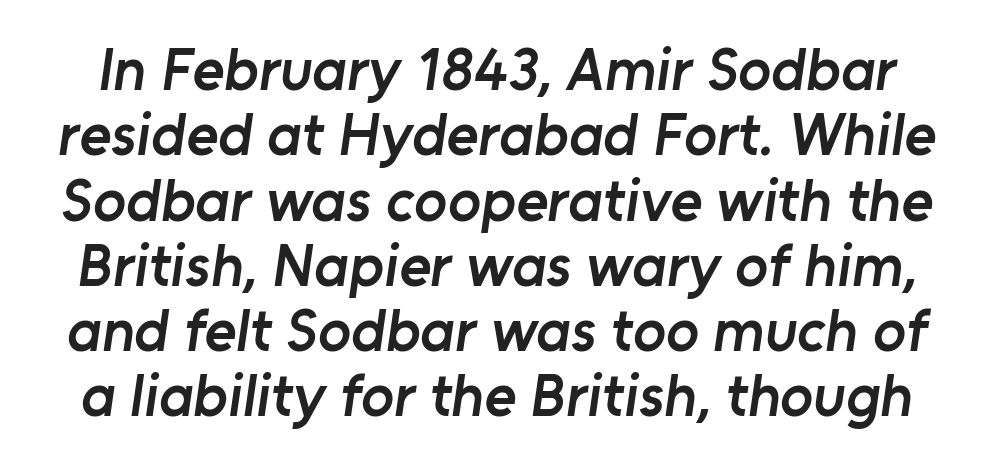
Here the designer chose a conventional face with non-uniform glyph widths. Clear beneath every line of the passage. The passage shown is semibold, sitting just below true bold. Quick note: interline space is minimal. This rendering leaves character spacing at its baseline value. What kind of face is this? One without serifs — a sans.
